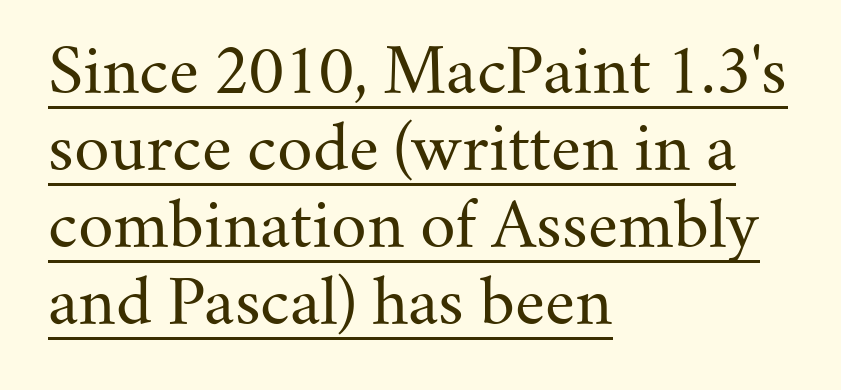
Character widths vary here, with narrow letters taking less room than wide ones. Regarding serifs, this sample has them. The typeface has the unassuming heft of standard copy or less. A student would call this left alignment; a typographer would say flush left, rag right. Default kerning and tracking; the words read as compact shapes.
